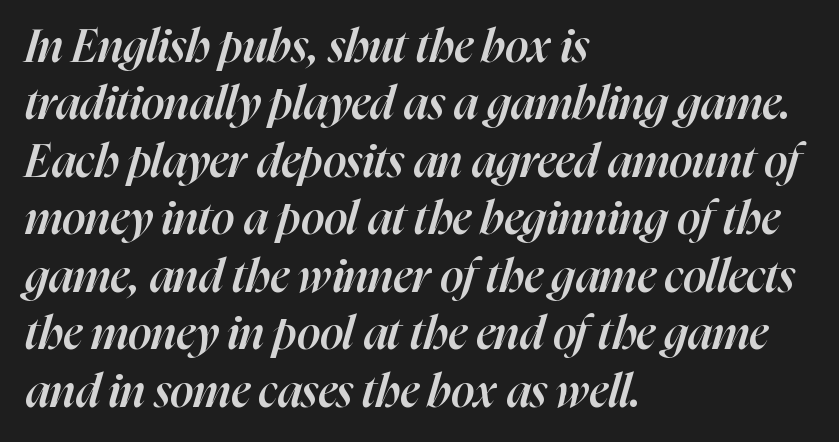
{"italic": "yes", "lean": "right", "slant_degrees": 16, "bold": "semi", "weight": "semibold", "width": "normal", "stroke_contrast": "high", "x_height": "medium", "monospaced": "no", "underline": "no", "align": "left", "line_spacing": "normal", "line_spacing_ratio": 1.25, "letter_spacing": "normal", "letter_spacing_em": 0.0, "glyph_px": 46}
